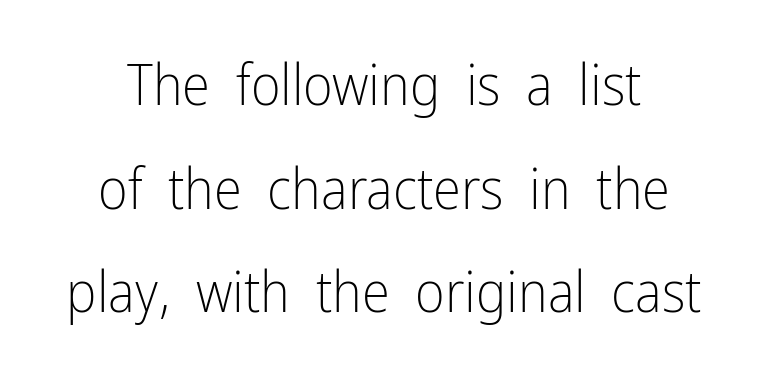
The image shows 57 px light, condensed sans-serif type, upright; set centered, line spacing 1.82x, normal letter spacing, not underlined; low stroke contrast and a medium x-height.
